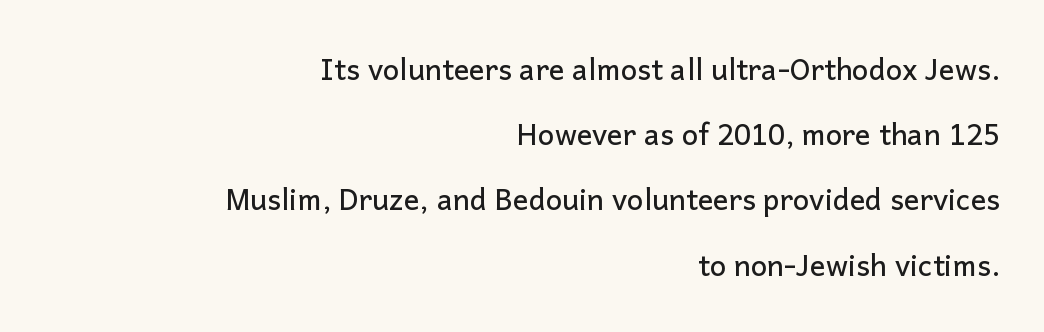
The image shows 29 px sans-serif type, upright; set right-aligned, loose line spacing (2.25x), normal letter spacing, not underlined; low stroke contrast and a medium x-height.
